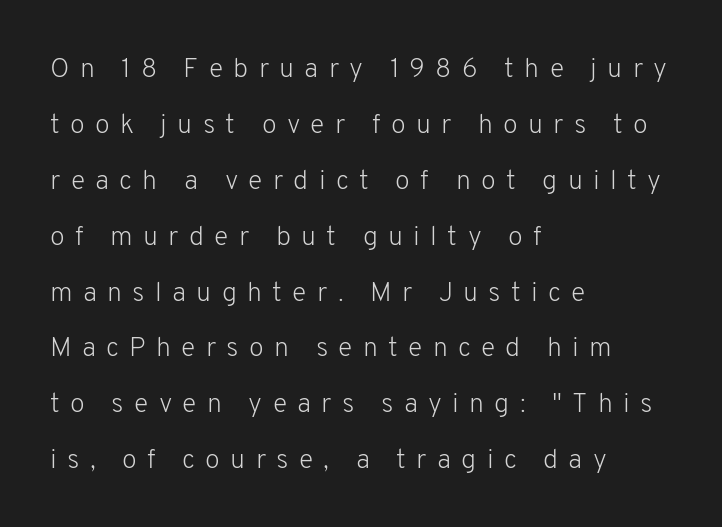
{"italic": "no", "bold": "no", "underline": "no", "align": "left", "line_spacing": "loose", "line_spacing_ratio": 2.07, "letter_spacing": "wide", "letter_spacing_em": 0.38, "glyph_px": 27}
